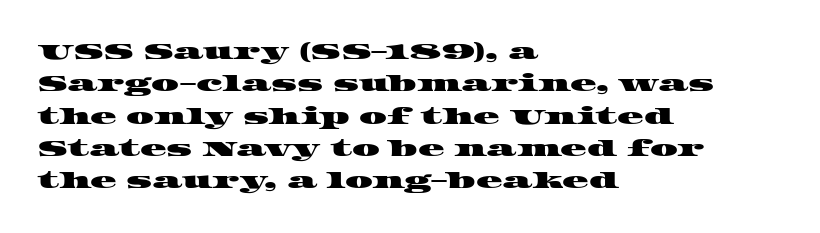
The image shows 22 px text type; set left-aligned, normal line spacing (1.47x), normal letter spacing, not underlined.
